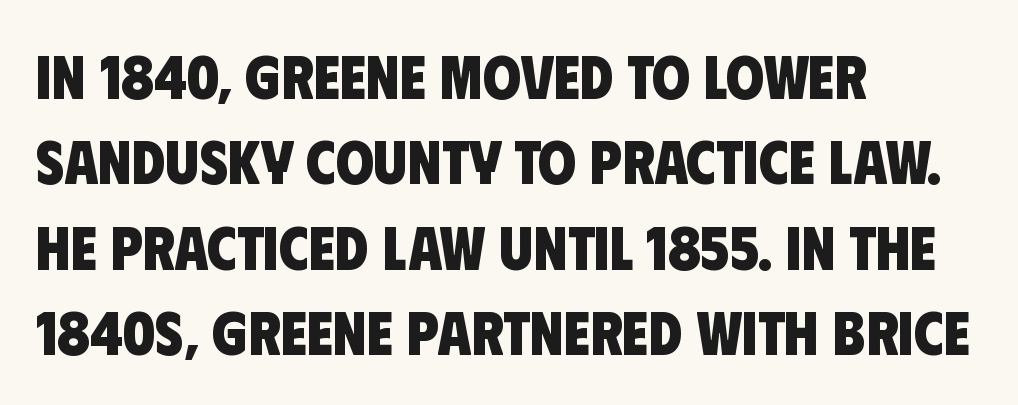
The horizontal fit of the characters is conventional and even. Do the characters align in a grid? No, the font is proportional. The compositor pushed each line to the left boundary. The letters are bold, with thick, heavy strokes. Nobody drew a line under any word here. This sample uses a sans-serif face.
